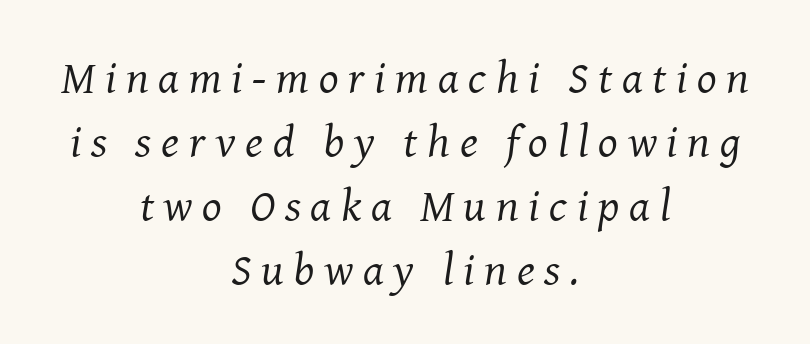
Q: Is the text bold? A: No.
Q: Is the text italic (slanted)? A: Yes, it leans right by about 8 degrees.
Q: Is the typeface a serif or a sans-serif typeface? A: Serif.
Q: Is the text underlined? A: No.
Q: How is the paragraph aligned? A: Centered.
Q: Is the spacing between letters normal or unusually wide? A: Unusually wide.
Q: Is the spacing between lines tight, normal or loose? A: Normal.
Q: Width (condensed, normal, or wide)? A: Normal.
Q: Stroke contrast? A: Medium.
Q: x-height? A: Medium.
Q: Monospaced? A: No.
